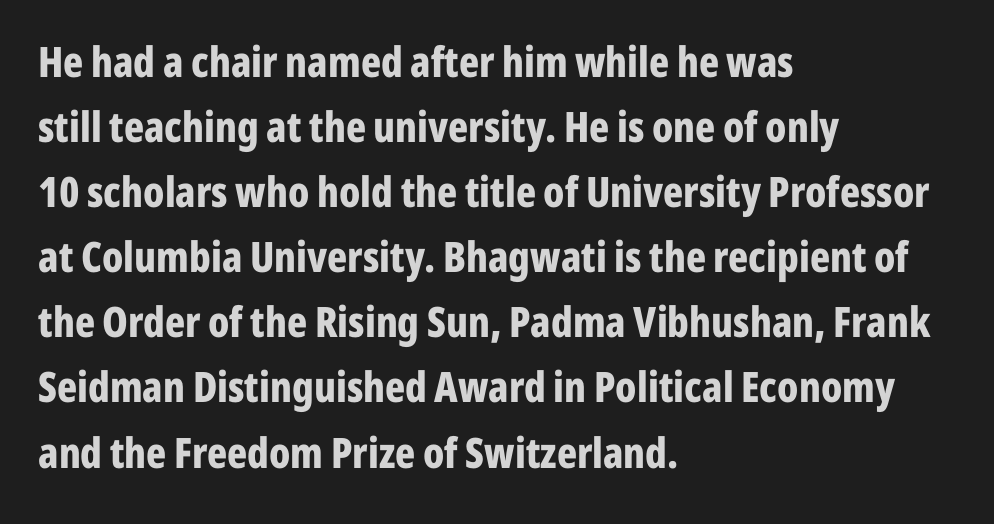
{"serif": "no", "italic": "no", "bold": "yes", "weight": "bold", "width": "condensed", "stroke_contrast": "low", "x_height": "medium", "monospaced": "no", "underline": "no", "align": "left", "line_spacing": "normal", "line_spacing_ratio": 1.55, "letter_spacing": "normal", "letter_spacing_em": 0.0, "glyph_px": 42}
